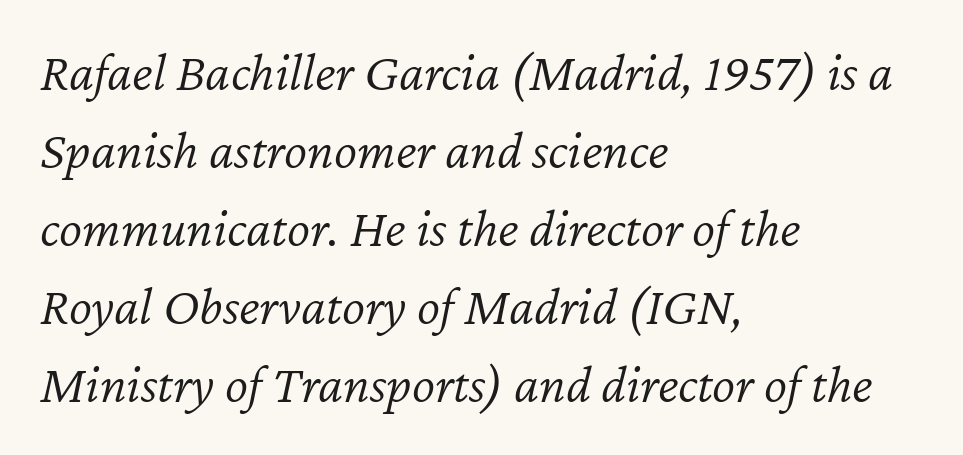
{"italic": "yes", "lean": "right", "slant_degrees": 12, "bold": "no", "weight": "light", "width": "normal", "stroke_contrast": "low", "x_height": "medium", "monospaced": "no", "underline": "no", "align": "left", "line_spacing": "normal", "line_spacing_ratio": 1.42, "letter_spacing": "normal", "letter_spacing_em": 0.0, "glyph_px": 55}
